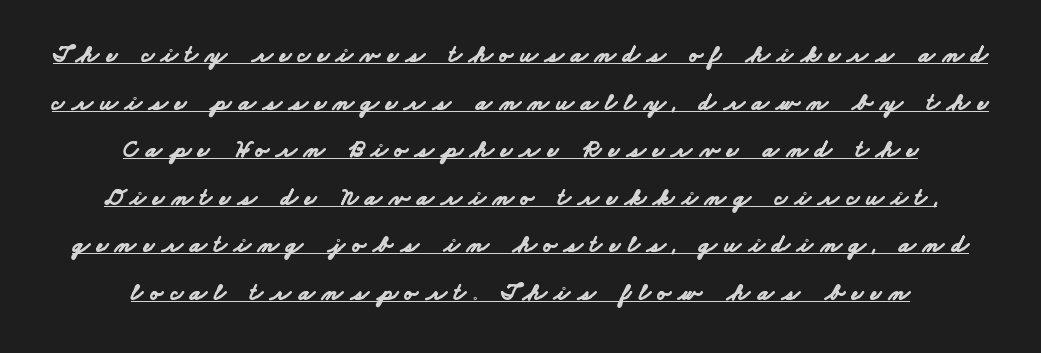
Q: Is the text bold? A: Yes.
Q: Is the text underlined? A: Yes.
Q: How is the paragraph aligned? A: Centered.
Q: Is the spacing between letters normal or unusually wide? A: Unusually wide.
Q: Is the spacing between lines tight, normal or loose? A: Loose.
